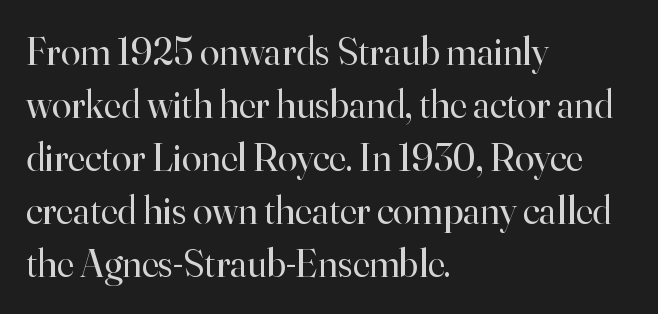
Notice how the passage keeps a crisp vertical edge on the left only. Stems here are at most as thick as an everyday book face. The space between consecutive lines is moderate. Note the varied advance widths — an 'i' is clearly narrower than an 'm'. Honestly, the letter spacing is just normal — you wouldn't notice it.
